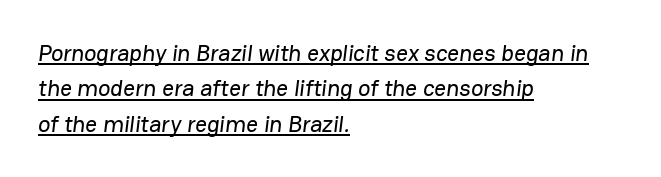
{"underline": "yes", "align": "left", "line_spacing": "normal", "line_spacing_ratio": 1.54, "letter_spacing": "normal", "letter_spacing_em": 0.0, "glyph_px": 23}
